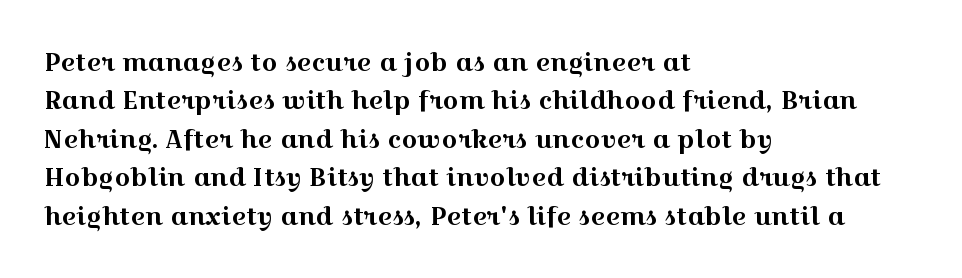
The image shows 25 px text type, upright; set left-aligned, normal line spacing (1.54x), normal letter spacing, not underlined.
